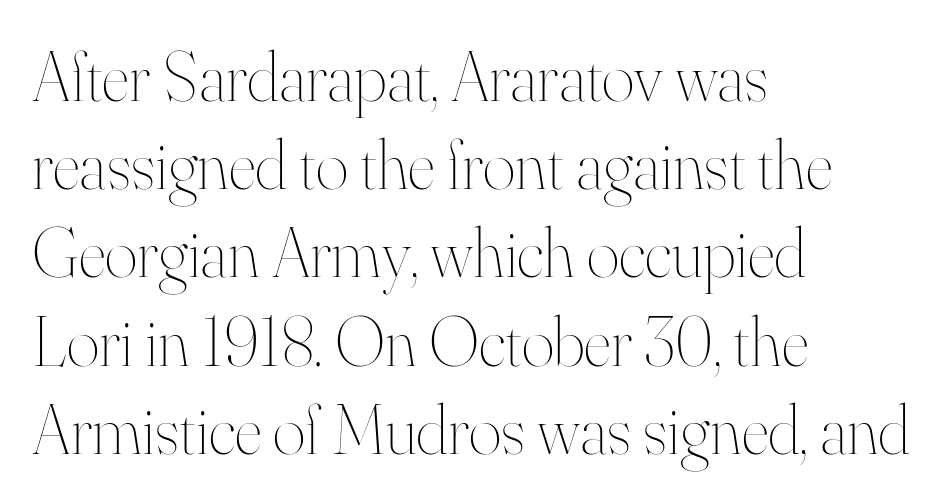
Q: Is the text bold? A: No.
Q: Is the text italic (slanted)? A: No, it is upright.
Q: Is the text underlined? A: No.
Q: How is the paragraph aligned? A: Left-aligned.
Q: Is the spacing between letters normal or unusually wide? A: Normal.
Q: Is the spacing between lines tight, normal or loose? A: Normal.
Q: Width (condensed, normal, or wide)? A: Normal.
Q: Stroke contrast? A: High.
Q: x-height? A: Small.
Q: Monospaced? A: No.
